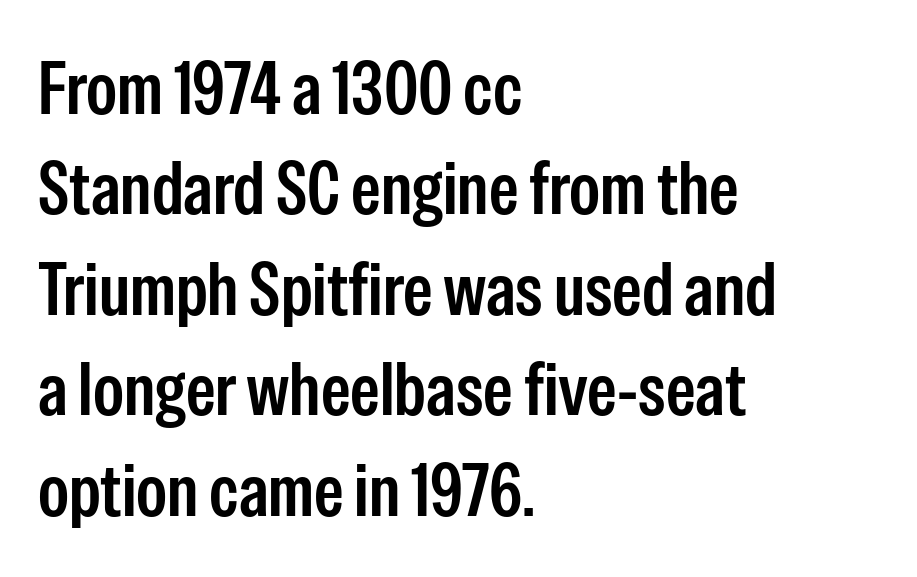
The image shows 75 px condensed sans-serif type, upright; set left-aligned, normal line spacing (1.34x), normal letter spacing, not underlined; low stroke contrast and a medium x-height.
